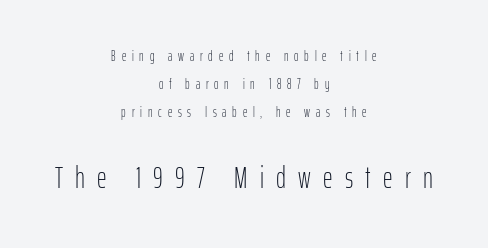
The image shows 30 px light, condensed sans-serif type, upright; set centered, loose line spacing (2.01x), unusually wide letter spacing (+0.41 em), not underlined; the second (bottom) block is 2.14x larger; low stroke contrast and a medium x-height.
